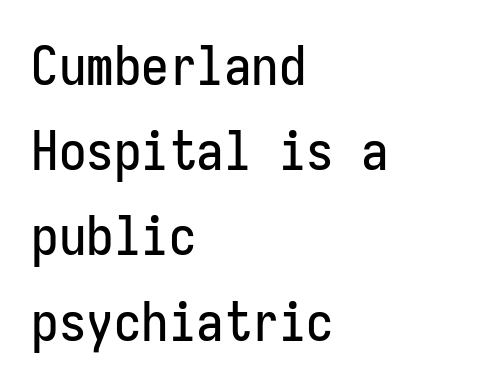
Italic? Not at all — the glyphs are vertical. Typeset ragged right — the left edge is the straight one. Fixed-width glyphs throughout — classic coding-font behaviour. This sample uses plain, unmodified letter spacing.
